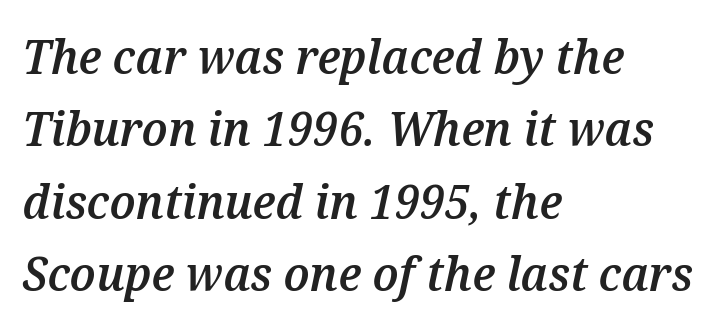
Q: Is the text bold? A: Semi-bold.
Q: Is the text italic (slanted)? A: Yes, it leans right by about 12 degrees.
Q: Is the text underlined? A: No.
Q: How is the paragraph aligned? A: Left-aligned.
Q: Is the spacing between letters normal or unusually wide? A: Normal.
Q: Is the spacing between lines tight, normal or loose? A: Normal.
Q: Width (condensed, normal, or wide)? A: Normal.
Q: Stroke contrast? A: Medium.
Q: x-height? A: Medium.
Q: Monospaced? A: No.
